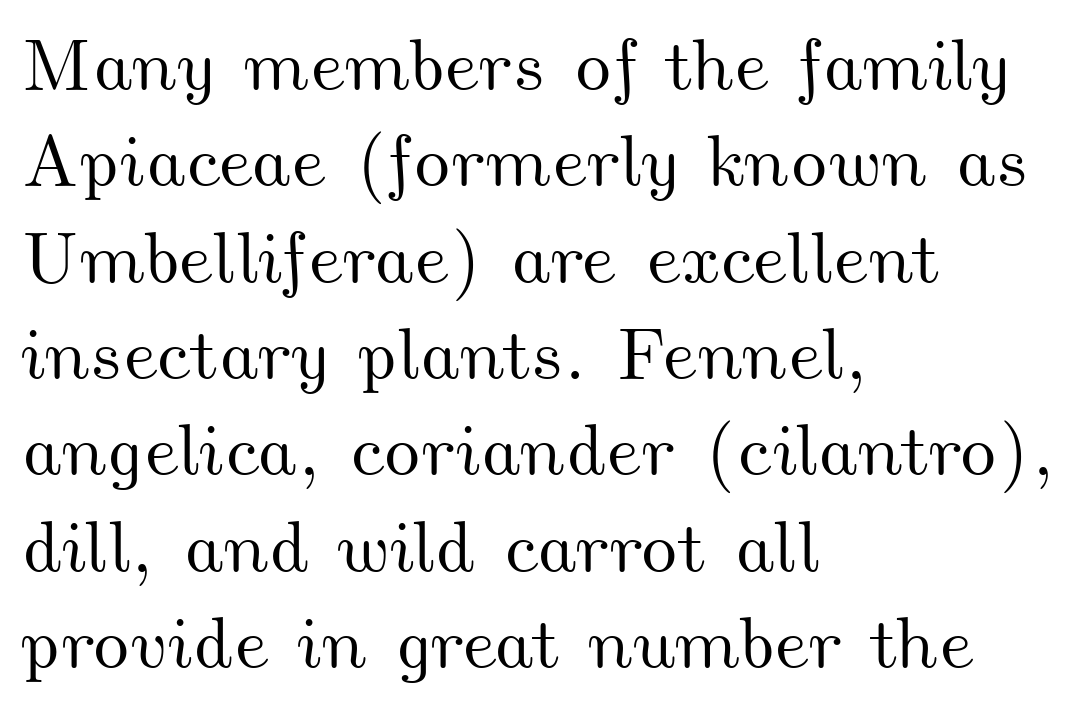
{"width": "wide", "stroke_contrast": "medium", "x_height": "small", "monospaced": "no", "underline": "no", "align": "left", "line_spacing": "normal", "line_spacing_ratio": 1.32, "letter_spacing": "normal", "letter_spacing_em": 0.0, "glyph_px": 73}
